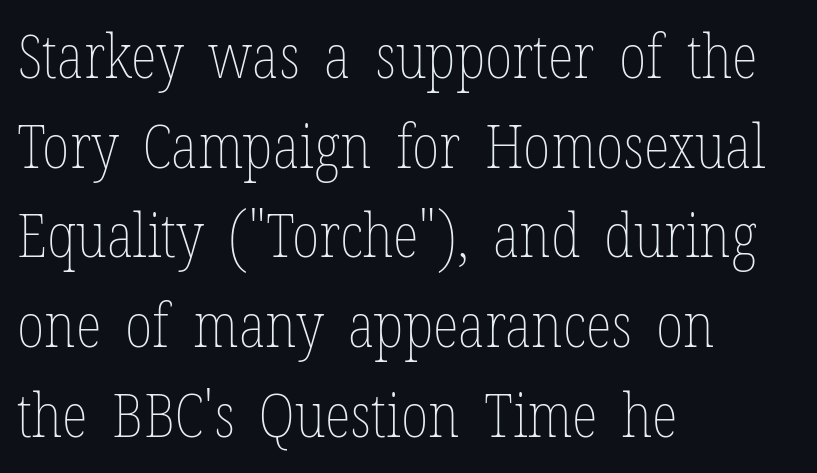
Q: Is the text bold? A: No.
Q: Is the text italic (slanted)? A: No, it is upright.
Q: Is the text underlined? A: No.
Q: How is the paragraph aligned? A: Left-aligned.
Q: Is the spacing between letters normal or unusually wide? A: Normal.
Q: Is the spacing between lines tight, normal or loose? A: Normal.
Q: Width (condensed, normal, or wide)? A: Condensed.
Q: Stroke contrast? A: Low.
Q: x-height? A: Medium.
Q: Monospaced? A: No.
